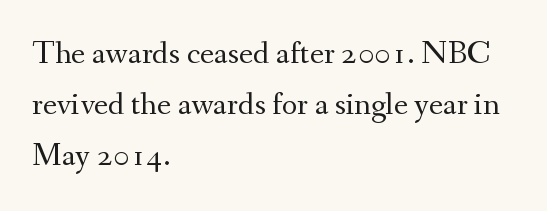
Look at the tracking — it's just the regular setting, nothing added. Each row of text sits above clean, open space. Proportional: the letters do not fall into vertical columns. You can tell from the footed stems that serif type was used. If you drew a line through each stem, it would be perfectly vertical. Weight: not bold — regular or lighter.
